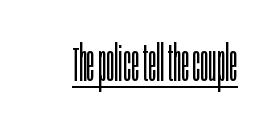
{"serif": "no", "italic": "no", "bold": "no", "weight": "light", "width": "condensed", "stroke_contrast": "low", "x_height": "large", "monospaced": "no", "underline": "yes", "letter_spacing": "normal", "letter_spacing_em": 0.0, "glyph_px": 49}
